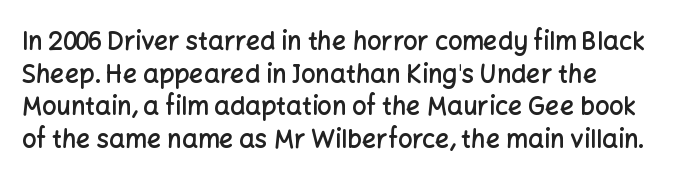
Q: Is the text bold? A: Semi-bold.
Q: Is the text italic (slanted)? A: No, it is upright.
Q: Is the text underlined? A: No.
Q: How is the paragraph aligned? A: Left-aligned.
Q: Is the spacing between letters normal or unusually wide? A: Normal.
Q: Is the spacing between lines tight, normal or loose? A: Normal.
